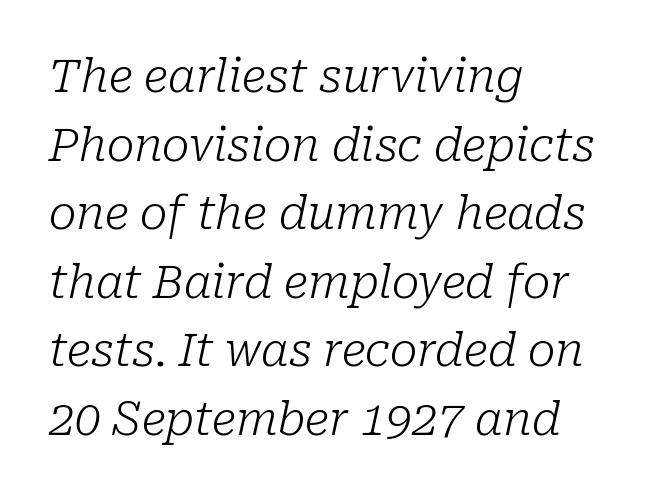
Q: Is the text bold? A: No.
Q: Is the text italic (slanted)? A: Yes, it leans right by about 10 degrees.
Q: Is the typeface a serif or a sans-serif typeface? A: Serif.
Q: Is the text underlined? A: No.
Q: How is the paragraph aligned? A: Left-aligned.
Q: Is the spacing between letters normal or unusually wide? A: Normal.
Q: Is the spacing between lines tight, normal or loose? A: Normal.
Q: Width (condensed, normal, or wide)? A: Normal.
Q: Stroke contrast? A: Low.
Q: x-height? A: Medium.
Q: Monospaced? A: No.
